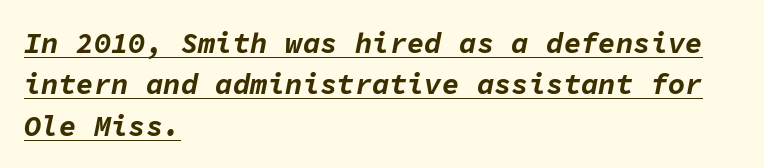
The image shows 29 px bold type, italic (leaning right), monospaced; set left-aligned, normal line spacing (1.43x), normal letter spacing, underlined; low stroke contrast and a medium x-height.
